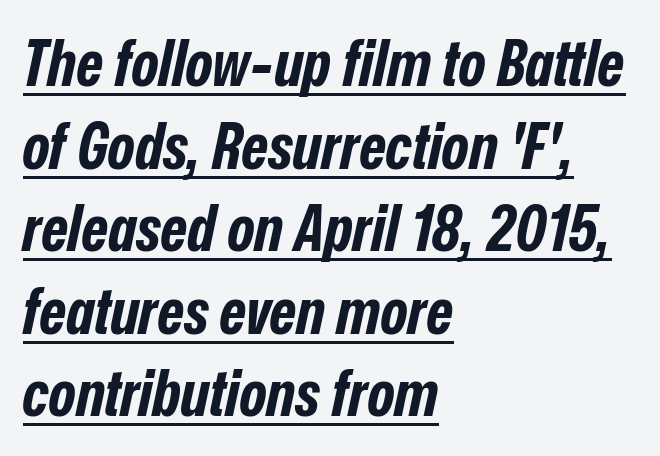
The image shows 65 px bold, condensed type, italic (leaning right); set left-aligned, normal line spacing (1.27x), normal letter spacing, underlined; low stroke contrast and a medium x-height.
